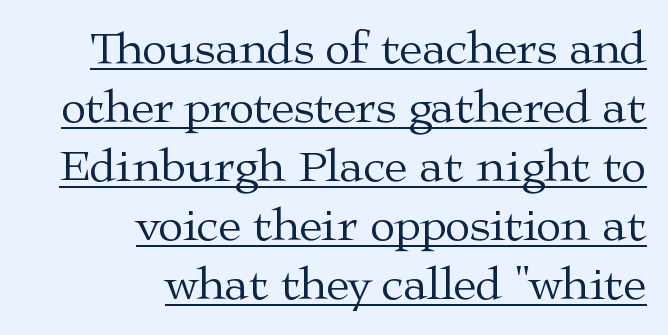
{"serif": "yes", "italic": "no", "bold": "no", "weight": "regular", "width": "wide", "stroke_contrast": "medium", "x_height": "medium", "monospaced": "no", "underline": "yes", "align": "right", "line_spacing": "normal", "line_spacing_ratio": 1.28, "letter_spacing": "normal", "letter_spacing_em": 0.0, "glyph_px": 46}
